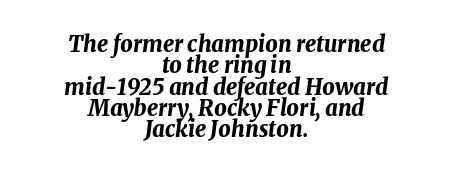
Typographic density is high because the face is bold. Underlining? Definitely not there. What stands out about the letter spacing? Nothing — it is the standard amount. Rows of type sit shoulder to shoulder in the vertical direction.
